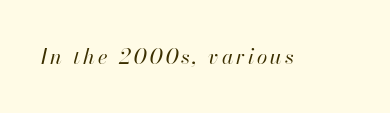
The image shows 21 px text type, italic (leaning right); set not underlined.
